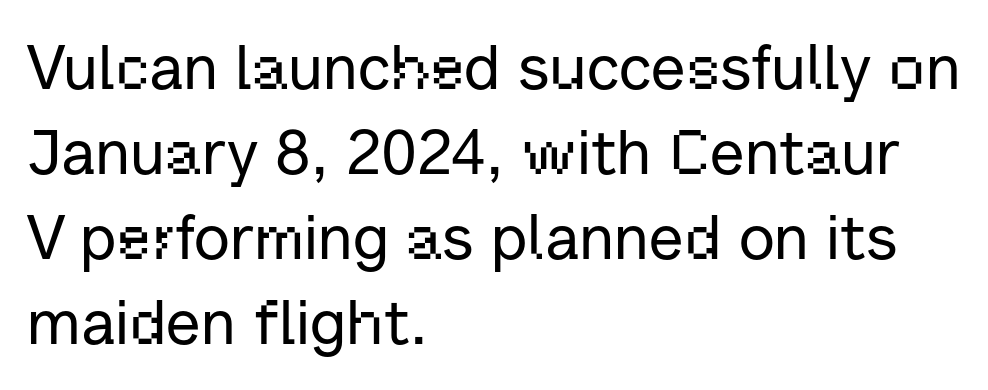
The image shows 63 px sans-serif type, upright; set left-aligned, normal line spacing (1.35x), normal letter spacing, not underlined; low stroke contrast and a medium x-height.
